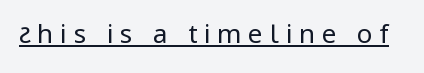
{"italic": "no", "bold": "no", "underline": "yes", "letter_spacing": "wide", "letter_spacing_em": 0.26, "glyph_px": 26}
